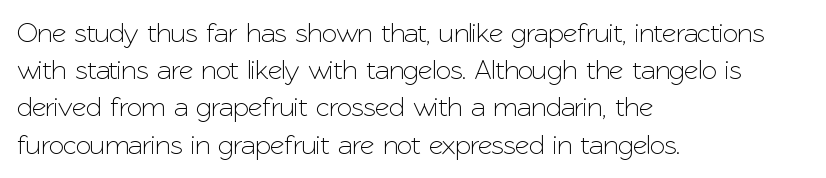
The image shows 28 px sans-serif type, upright; set left-aligned, normal line spacing (1.33x), normal letter spacing, not underlined; low stroke contrast and a medium x-height.
